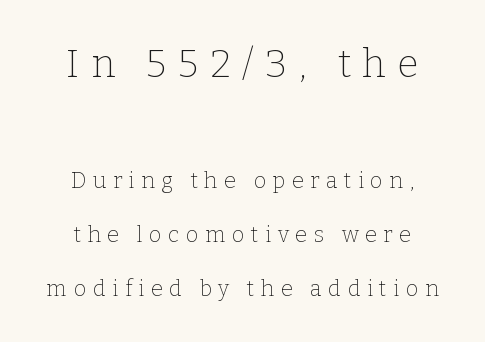
{"serif": "yes", "italic": "no", "bold": "no", "weight": "thin", "width": "normal", "stroke_contrast": "low", "x_height": "medium", "monospaced": "no", "underline": "no", "align": "center", "line_spacing": "loose", "line_spacing_ratio": 2.45, "letter_spacing": "wide", "letter_spacing_em": 0.29, "larger_block": "first", "size_ratio": 1.77, "glyph_px": 39}
